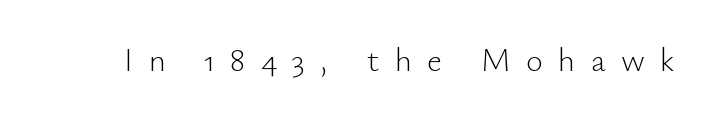
The strokes are not fattened; the text isn't bold. Is this a fixed-width face? No — the glyphs have proportional, varying widths. Short note: letters widely spaced. Notice how the stems are strictly vertical — no italics here. Underline: absent. Letterform terminals end flat and unadorned throughout the passage.
